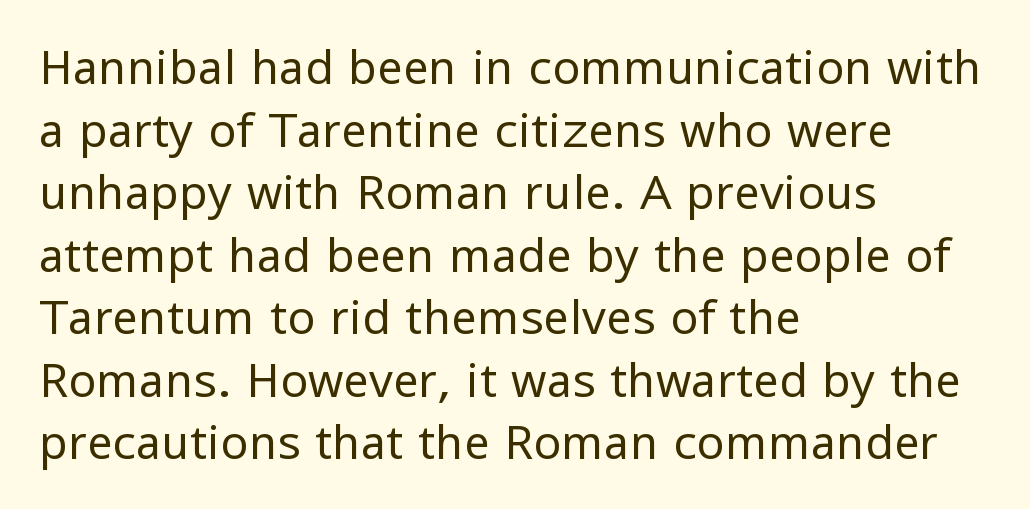
{"serif": "no", "italic": "no", "bold": "no", "weight": "regular", "width": "normal", "stroke_contrast": "low", "x_height": "medium", "monospaced": "no", "underline": "no", "align": "left", "line_spacing": "normal", "line_spacing_ratio": 1.36, "letter_spacing": "normal", "letter_spacing_em": 0.0, "glyph_px": 46}
